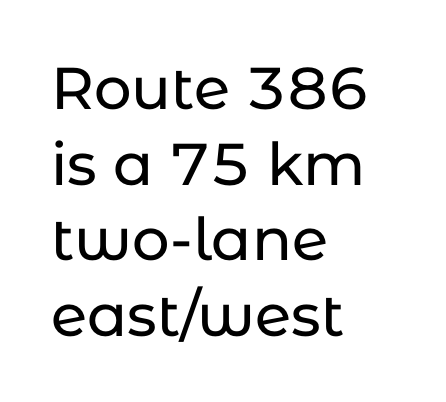
Each letter keeps its own natural width here, so spacing adapts to shape. Vertically, the passage feels balanced, rows spaced as you'd expect. Ordinary non-slanted type is in use. Rule under the text: the space is simply empty. The ragged edge is on the right, which tells us the setting is flush left. There is no visible air inserted between adjacent glyphs.
